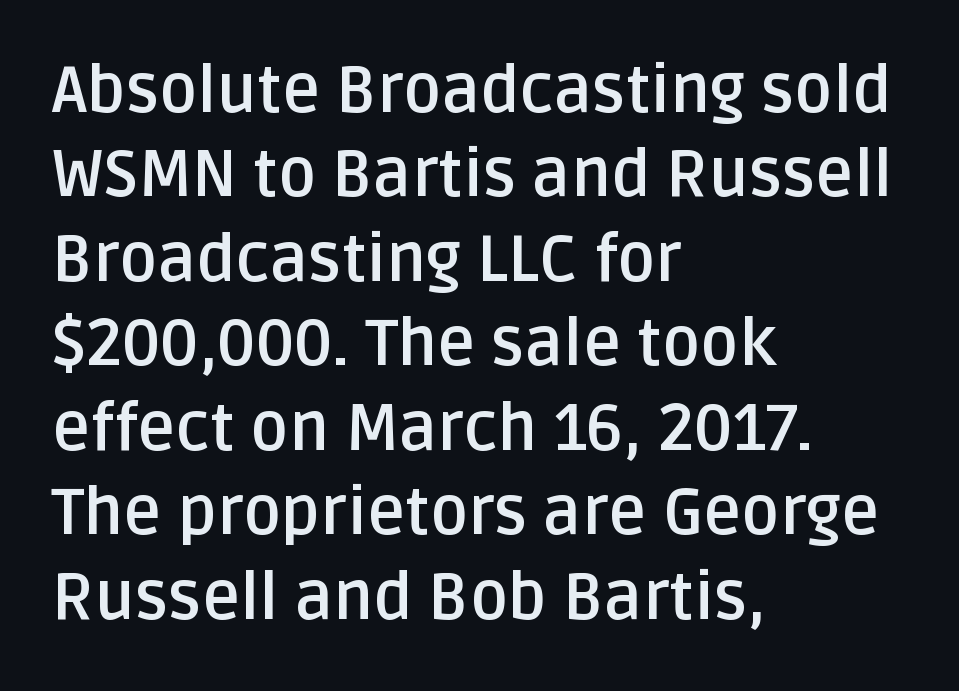
The image shows 65 px semibold sans-serif type, upright; set left-aligned, normal line spacing (1.3x), normal letter spacing, not underlined; low stroke contrast and a large x-height.
